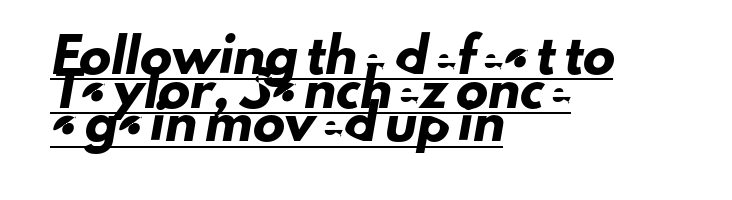
{"serif": "no", "width": "normal", "stroke_contrast": "low", "x_height": "small", "monospaced": "no", "underline": "yes", "align": "left", "line_spacing": "tight", "line_spacing_ratio": 1.05, "letter_spacing": "normal", "letter_spacing_em": 0.0, "glyph_px": 32}
